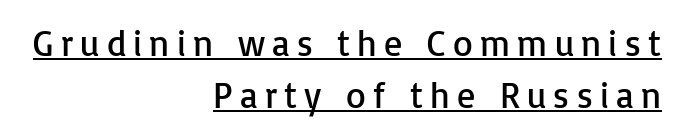
Q: Is the text bold? A: No.
Q: Is the text italic (slanted)? A: No, it is upright.
Q: Is the typeface a serif or a sans-serif typeface? A: Sans-serif.
Q: Is the text underlined? A: Yes.
Q: How is the paragraph aligned? A: Right-aligned.
Q: Is the spacing between letters normal or unusually wide? A: Unusually wide.
Q: Is the spacing between lines tight, normal or loose? A: Normal.
Q: Width (condensed, normal, or wide)? A: Normal.
Q: Stroke contrast? A: Low.
Q: x-height? A: Medium.
Q: Monospaced? A: No.
